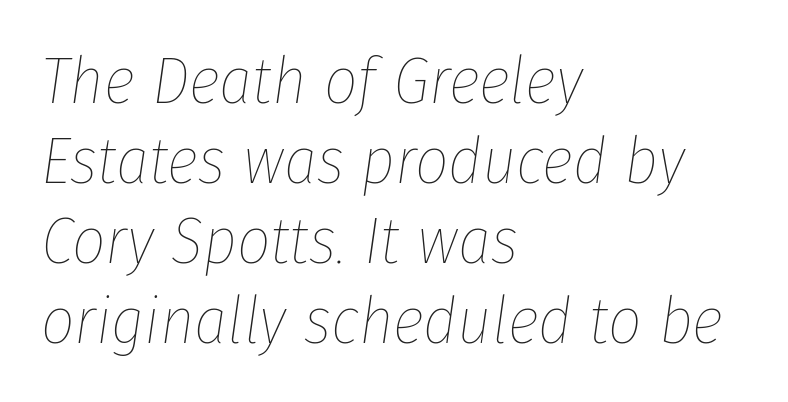
Standard letterfit; no display-style spreading of the glyphs. Stroke mass is kept to a normal reading level or below. Casual observation: everything's shoved over to the left. These lines are rendered in a variable-pitch font.
